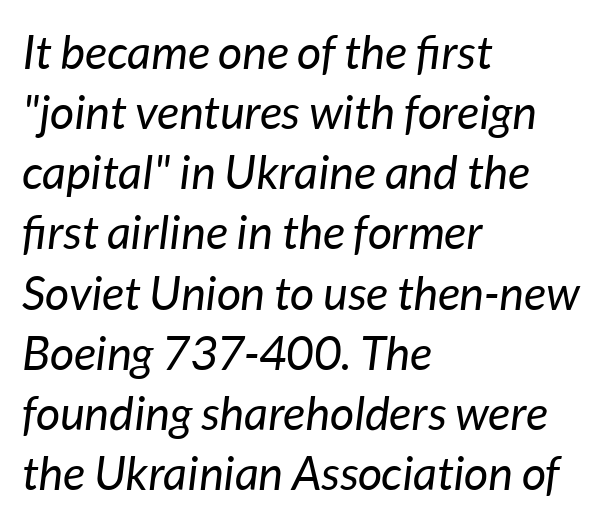
Is the block centered? No — it sits flush against the left margin. The specimen reads as italic at a glance. The face looks like a standard text weight, possibly lighter. This sample has the flowing, uneven cadence of proportional lettering. Descender tails drop into unmarked territory. Students, observe: this is what conventionally led text looks like.
